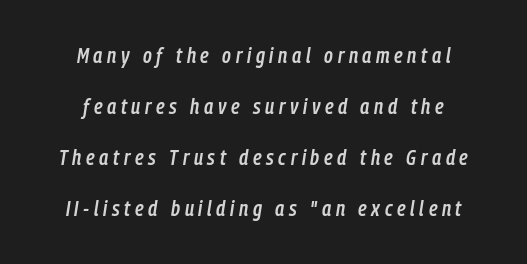
{"italic": "yes", "lean": "right", "slant_degrees": 9, "bold": "semi", "underline": "no", "align": "center", "line_spacing": "loose", "line_spacing_ratio": 2.43, "letter_spacing": "wide", "letter_spacing_em": 0.22, "glyph_px": 21}
